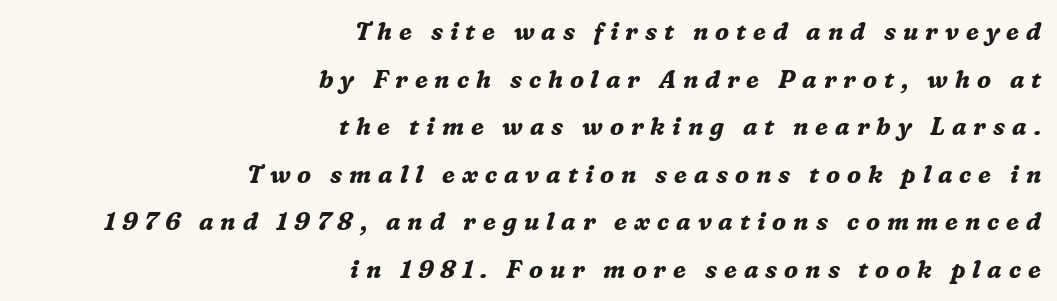
Q: Is the text bold? A: Yes.
Q: Is the text italic (slanted)? A: Yes, it leans right by about 16 degrees.
Q: Is the text underlined? A: No.
Q: How is the paragraph aligned? A: Right-aligned.
Q: Is the spacing between letters normal or unusually wide? A: Unusually wide.
Q: Is the spacing between lines tight, normal or loose? A: Loose.
